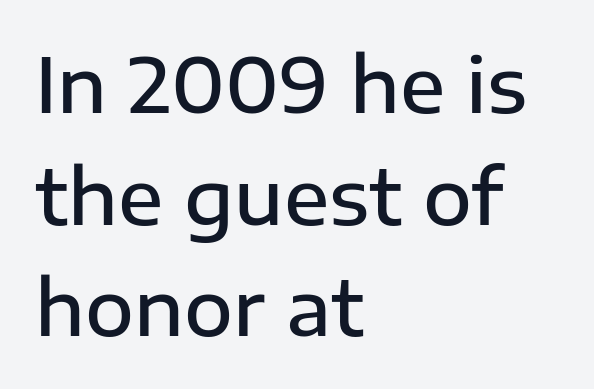
Q: Is the text bold? A: Semi-bold.
Q: Is the text italic (slanted)? A: No, it is upright.
Q: Is the typeface a serif or a sans-serif typeface? A: Sans-serif.
Q: Is the text underlined? A: No.
Q: How is the paragraph aligned? A: Left-aligned.
Q: Is the spacing between letters normal or unusually wide? A: Normal.
Q: Is the spacing between lines tight, normal or loose? A: Normal.
Q: Width (condensed, normal, or wide)? A: Normal.
Q: Stroke contrast? A: Low.
Q: x-height? A: Medium.
Q: Monospaced? A: No.
